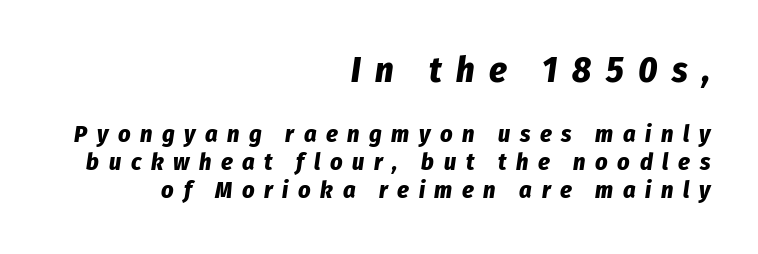
{"italic": "yes", "lean": "right", "slant_degrees": 8, "bold": "yes", "weight": "bold", "width": "condensed", "stroke_contrast": "low", "x_height": "medium", "monospaced": "no", "underline": "no", "align": "right", "line_spacing_ratio": 1.17, "letter_spacing": "wide", "letter_spacing_em": 0.4, "larger_block": "first", "size_ratio": 1.5, "glyph_px": 36}
